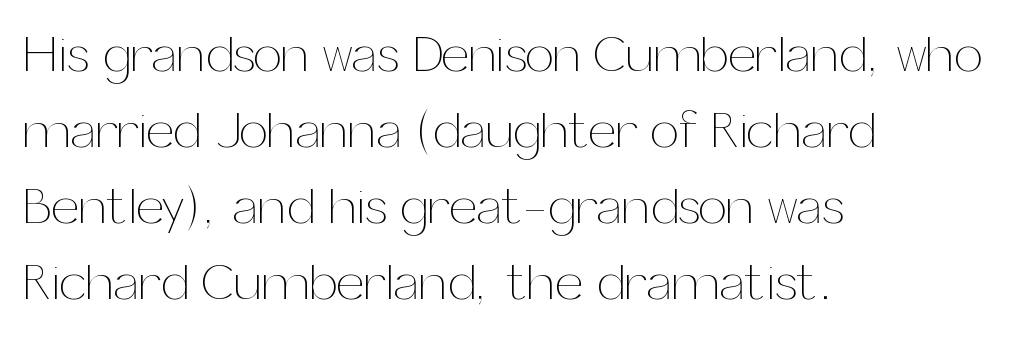
The image shows 51 px thin type, upright; set left-aligned, normal line spacing (1.49x), normal letter spacing, not underlined; medium stroke contrast and a medium x-height.
